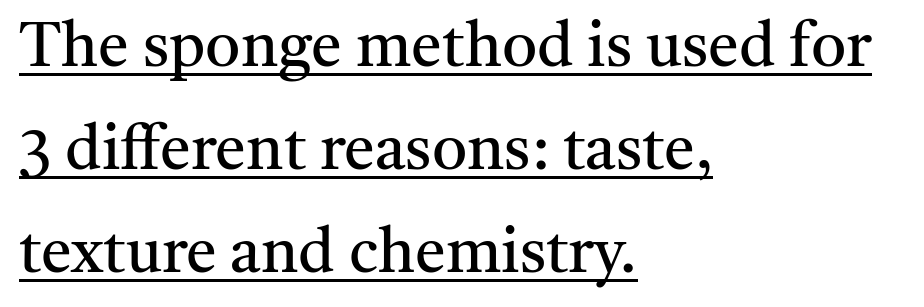
The image shows 62 px regular-weight serif type, upright; set left-aligned, normal line spacing (1.66x), normal letter spacing, underlined; medium stroke contrast and a medium x-height.
